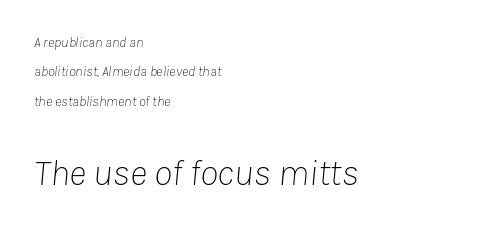
The image shows 37 px thin type, italic (leaning right); set left-aligned, loose line spacing (2.09x), normal letter spacing, not underlined; the second (bottom) block is 2.64x larger; low stroke contrast and a medium x-height.
